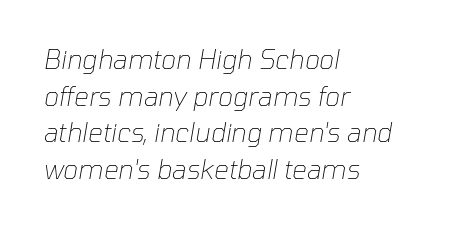
{"italic": "yes", "lean": "right", "slant_degrees": 10, "bold": "no", "underline": "no", "align": "left", "line_spacing": "normal", "line_spacing_ratio": 1.41, "letter_spacing": "normal", "letter_spacing_em": 0.0, "glyph_px": 26}
